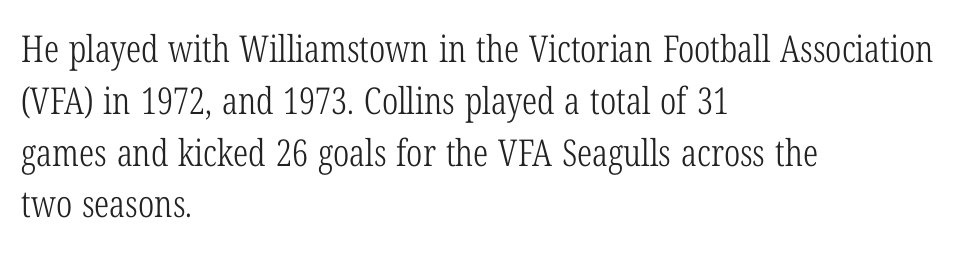
The image shows 37 px light, condensed serif type, upright; set left-aligned, normal line spacing (1.4x), normal letter spacing, not underlined; low stroke contrast and a medium x-height.
